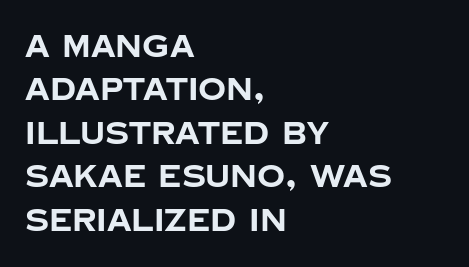
Q: Is the text bold? A: Yes.
Q: Is the text italic (slanted)? A: No, it is upright.
Q: Is the typeface a serif or a sans-serif typeface? A: Sans-serif.
Q: Is the text underlined? A: No.
Q: How is the paragraph aligned? A: Left-aligned.
Q: Is the spacing between letters normal or unusually wide? A: Normal.
Q: Is the spacing between lines tight, normal or loose? A: Normal.
Q: Width (condensed, normal, or wide)? A: Normal.
Q: Stroke contrast? A: Low.
Q: x-height? A: Large.
Q: Monospaced? A: No.
